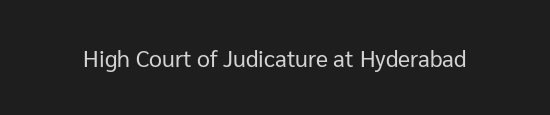
The type is set solid horizontally, with unmodified tracking. Words float on clear page, feet unadorned. A quiet, ordinary-to-light weight characterises the typeface. The type sits square on the baseline with zero lean.
